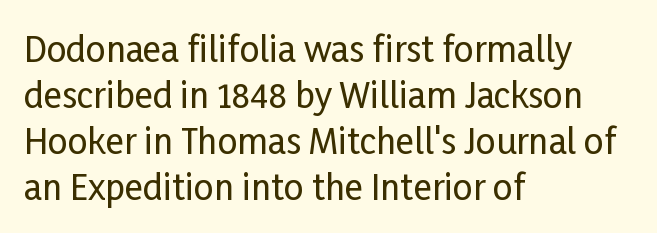
The image shows 35 px condensed sans-serif type, upright; set left-aligned, normal line spacing (1.31x), normal letter spacing, not underlined; low stroke contrast and a medium x-height.
